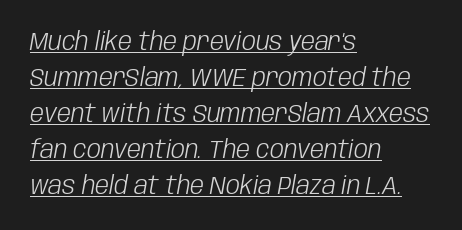
The image shows 25 px text type, italic (leaning right); set left-aligned, normal line spacing (1.44x), normal letter spacing, underlined.
